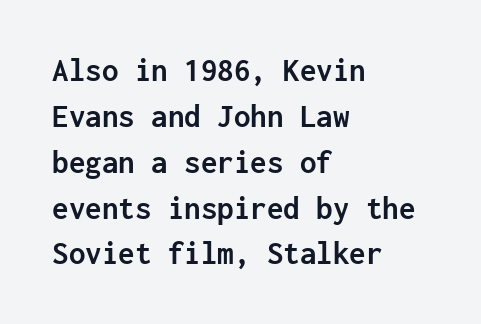
The image shows 33 px semibold sans-serif type, upright, monospaced; set left-aligned, normal line spacing (1.39x), normal letter spacing, not underlined; low stroke contrast and a medium x-height.
